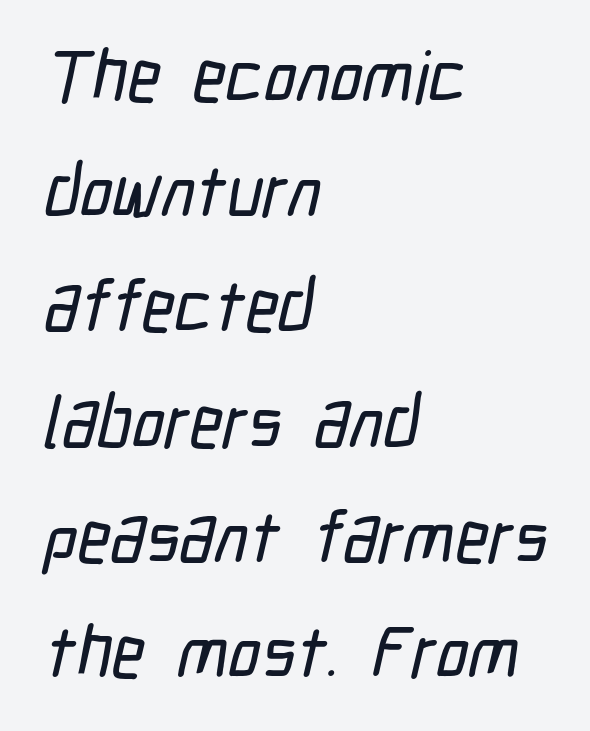
The image shows 72 px condensed sans-serif type; set left-aligned, normal line spacing (1.6x), normal letter spacing, not underlined; low stroke contrast and a medium x-height.
